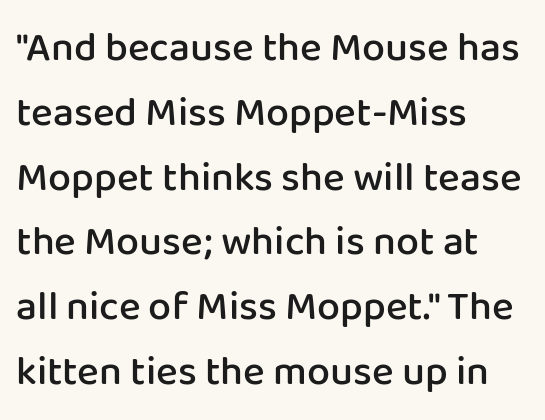
Q: Is the text bold? A: Semi-bold.
Q: Is the text italic (slanted)? A: No, it is upright.
Q: Is the typeface a serif or a sans-serif typeface? A: Sans-serif.
Q: Is the text underlined? A: No.
Q: How is the paragraph aligned? A: Left-aligned.
Q: Is the spacing between letters normal or unusually wide? A: Normal.
Q: Is the spacing between lines tight, normal or loose? A: Normal.
Q: Width (condensed, normal, or wide)? A: Normal.
Q: Stroke contrast? A: Low.
Q: x-height? A: Medium.
Q: Monospaced? A: No.
